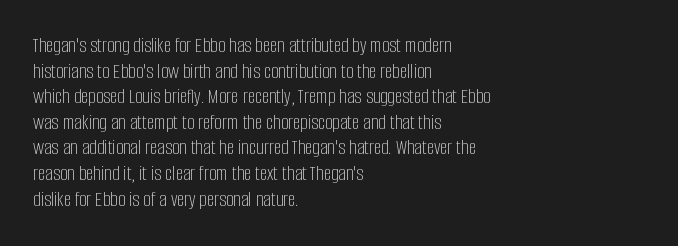
Q: Is the text bold? A: No.
Q: Is the text italic (slanted)? A: No, it is upright.
Q: Is the text underlined? A: No.
Q: How is the paragraph aligned? A: Left-aligned.
Q: Is the spacing between letters normal or unusually wide? A: Normal.
